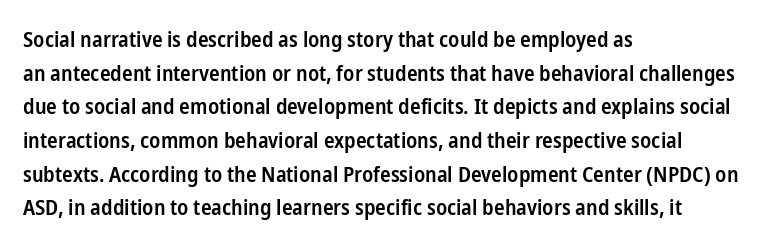
The image shows 22 px text type, upright; set left-aligned, normal line spacing (1.53x), normal letter spacing, not underlined.
